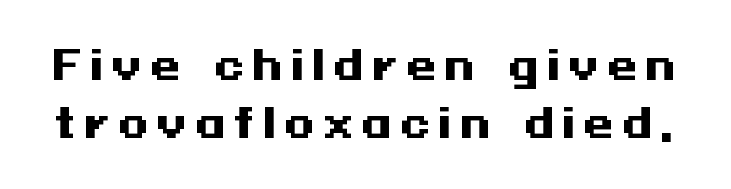
The line texture is sparse and dotted thanks to wide tracking. Ordinary non-slanted type is in use. Rows of type keep a routine distance in the vertical direction. The font is running at its bold setting. Lines of text with bare space underneath.
